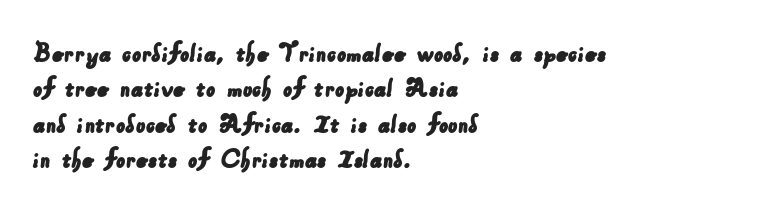
Q: Is the typeface a serif or a sans-serif typeface? A: Sans-serif.
Q: Is the text underlined? A: No.
Q: How is the paragraph aligned? A: Left-aligned.
Q: Is the spacing between letters normal or unusually wide? A: Normal.
Q: Width (condensed, normal, or wide)? A: Normal.
Q: Stroke contrast? A: Low.
Q: x-height? A: Small.
Q: Monospaced? A: No.
